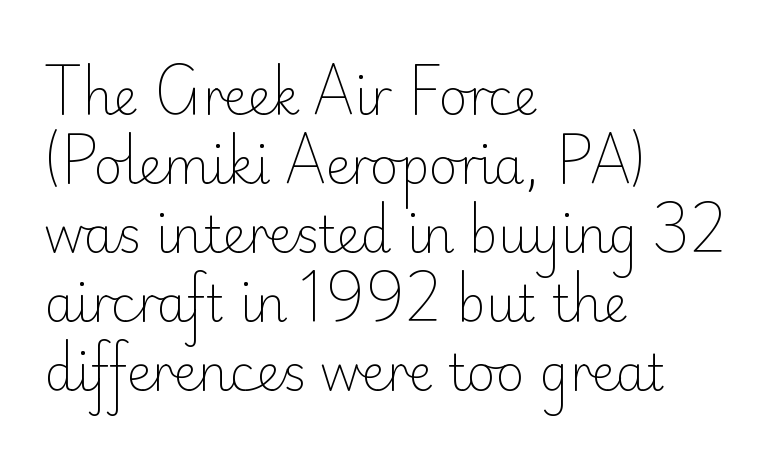
{"serif": "no", "italic": "no", "bold": "no", "weight": "light", "width": "normal", "stroke_contrast": "low", "x_height": "small", "monospaced": "no", "underline": "no", "align": "left", "line_spacing": "normal", "line_spacing_ratio": 1.41, "letter_spacing": "normal", "letter_spacing_em": 0.0, "glyph_px": 49}
